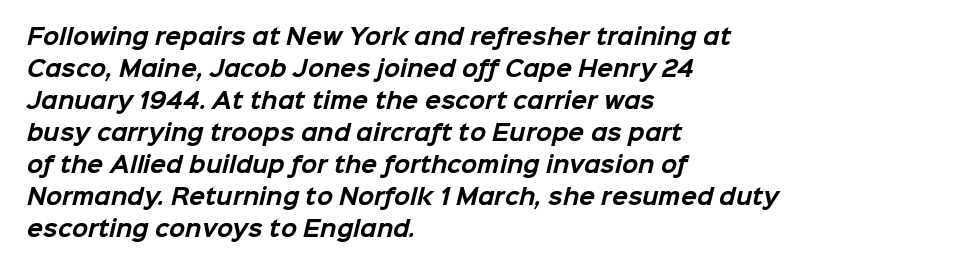
The image shows 21 px bold type; set left-aligned, normal line spacing (1.52x), normal letter spacing, not underlined.
